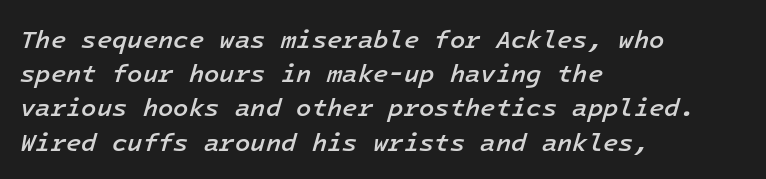
Q: Is the text bold? A: Semi-bold.
Q: Is the text italic (slanted)? A: Yes, it leans right by about 16 degrees.
Q: Is the text underlined? A: No.
Q: How is the paragraph aligned? A: Left-aligned.
Q: Is the spacing between letters normal or unusually wide? A: Normal.
Q: Is the spacing between lines tight, normal or loose? A: Normal.
